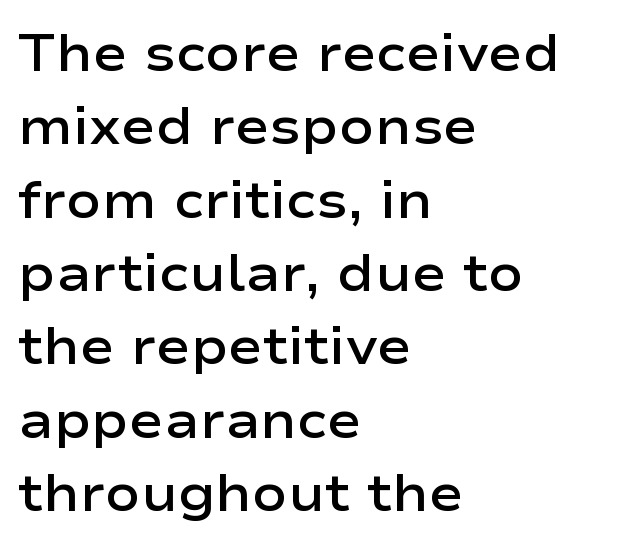
The image shows 52 px semibold, wide sans-serif type, upright; set left-aligned, normal line spacing (1.41x), normal letter spacing, not underlined; low stroke contrast and a medium x-height.
